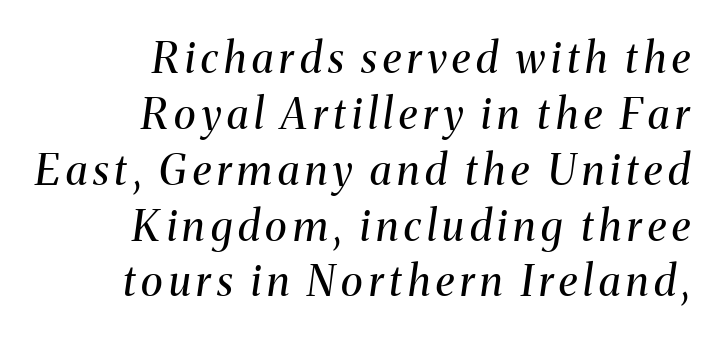
{"serif": "yes", "italic": "yes", "lean": "right", "slant_degrees": 8, "bold": "no", "weight": "regular", "width": "normal", "stroke_contrast": "medium", "x_height": "medium", "monospaced": "no", "underline": "no", "align": "right", "line_spacing": "normal", "line_spacing_ratio": 1.33, "glyph_px": 42}
